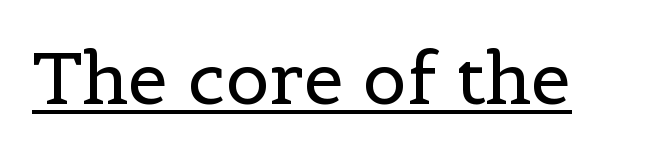
{"serif": "yes", "italic": "no", "bold": "no", "weight": "regular", "width": "normal", "x_height": "medium", "monospaced": "no", "underline": "yes", "letter_spacing": "normal", "letter_spacing_em": 0.0, "glyph_px": 72}
